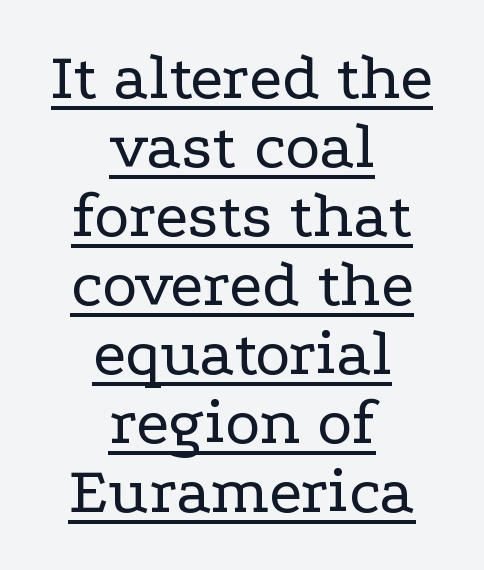
Q: Is the text bold? A: No.
Q: Is the text italic (slanted)? A: No, it is upright.
Q: Is the typeface a serif or a sans-serif typeface? A: Serif.
Q: Is the text underlined? A: Yes.
Q: How is the paragraph aligned? A: Centered.
Q: Is the spacing between letters normal or unusually wide? A: Normal.
Q: Is the spacing between lines tight, normal or loose? A: Tight.
Q: Width (condensed, normal, or wide)? A: Wide.
Q: Stroke contrast? A: Low.
Q: x-height? A: Medium.
Q: Monospaced? A: No.
